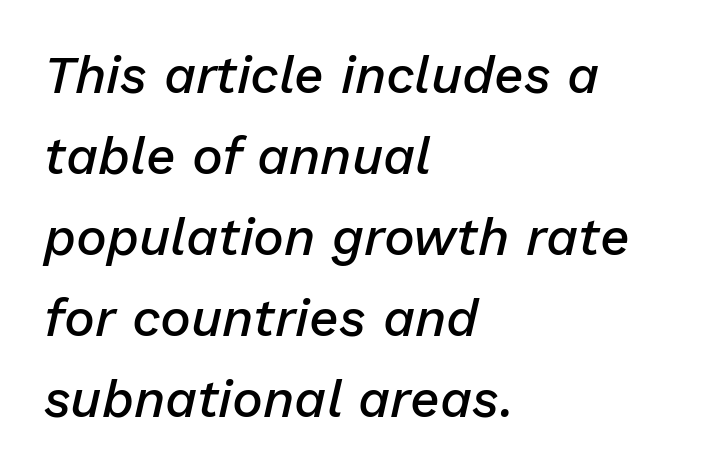
The image shows 52 px semibold type, italic (leaning right); set left-aligned, normal line spacing (1.56x), normal letter spacing, not underlined; low stroke contrast and a medium x-height.
